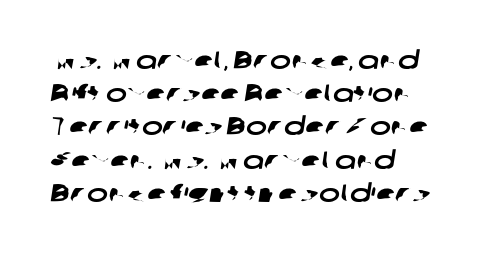
The image shows 25 px text type; set left-aligned, normal line spacing (1.33x), normal letter spacing, not underlined.
